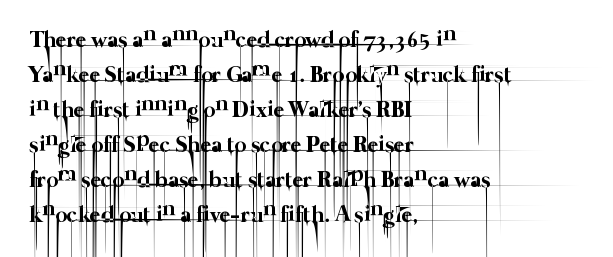
Q: Is the text bold? A: No.
Q: Is the text underlined? A: No.
Q: How is the paragraph aligned? A: Left-aligned.
Q: Is the spacing between letters normal or unusually wide? A: Normal.
Q: Is the spacing between lines tight, normal or loose? A: Normal.
